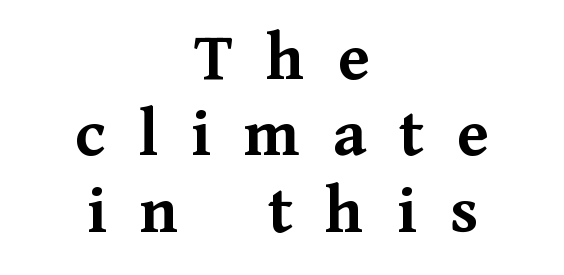
Q: Is the text bold? A: Yes.
Q: Is the text italic (slanted)? A: No, it is upright.
Q: Is the typeface a serif or a sans-serif typeface? A: Serif.
Q: Is the text underlined? A: No.
Q: How is the paragraph aligned? A: Centered.
Q: Is the spacing between letters normal or unusually wide? A: Unusually wide.
Q: Is the spacing between lines tight, normal or loose? A: Tight.
Q: Width (condensed, normal, or wide)? A: Normal.
Q: Stroke contrast? A: Medium.
Q: x-height? A: Medium.
Q: Monospaced? A: No.
